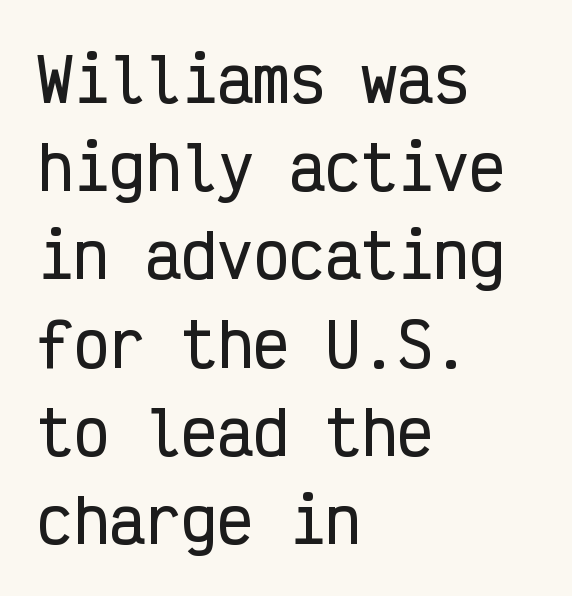
Honestly, the row spacing looks completely unremarkable. Notice how the passage keeps a crisp vertical edge on the left only. Is this a sans? Yes — the strokes have no serifs. These lines are rendered in a fixed-pitch font. Unmarked baselines from the first word to the last.
